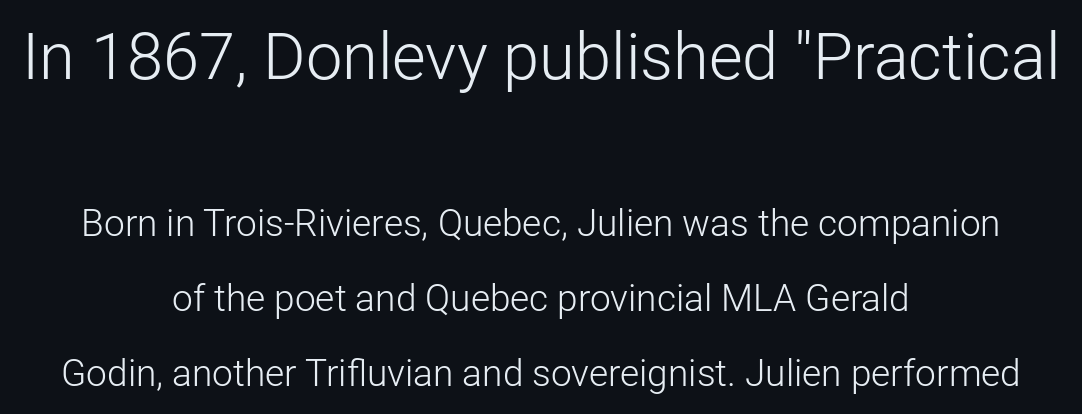
You could not count columns in this text — the font is proportionally spaced. The line-height multiplier appears high, well above default. Stroke thickness stays within the range of a standard reading face or lighter. You can tell it's not italic because the verticals are truly vertical. The typesetter chose a symmetrical, centered arrangement here. Anything drawn beneath the words? Only blank space.
